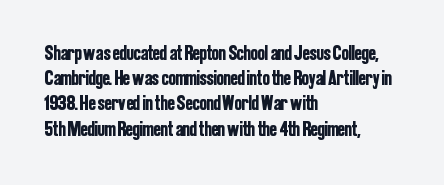
Q: Is the text italic (slanted)? A: No, it is upright.
Q: Is the text underlined? A: No.
Q: How is the paragraph aligned? A: Left-aligned.
Q: Is the spacing between letters normal or unusually wide? A: Normal.
